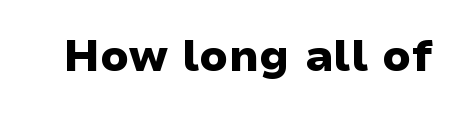
{"serif": "no", "italic": "no", "bold": "yes", "weight": "heavy", "width": "wide", "stroke_contrast": "low", "x_height": "medium", "monospaced": "no", "underline": "no", "letter_spacing": "normal", "letter_spacing_em": 0.0, "glyph_px": 44}
